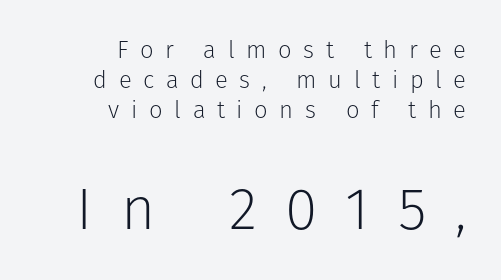
{"serif": "no", "italic": "no", "bold": "no", "weight": "light", "width": "normal", "stroke_contrast": "low", "x_height": "medium", "monospaced": "no", "underline": "no", "align": "right", "line_spacing": "normal", "line_spacing_ratio": 1.26, "letter_spacing": "wide", "letter_spacing_em": 0.48, "larger_block": "second", "size_ratio": 2.46, "glyph_px": 59}
